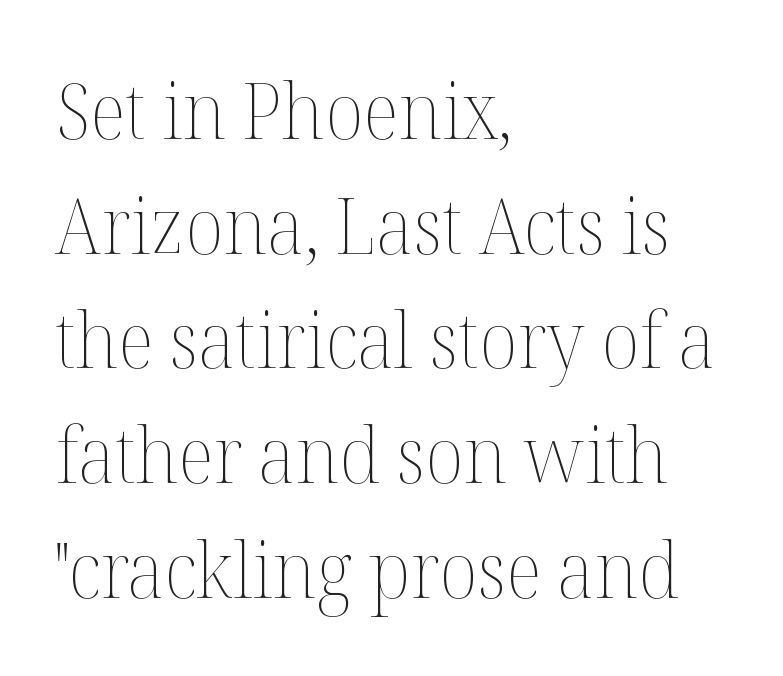
The image shows 78 px thin type, upright; set left-aligned, normal line spacing (1.47x), normal letter spacing, not underlined; medium stroke contrast and a medium x-height.
